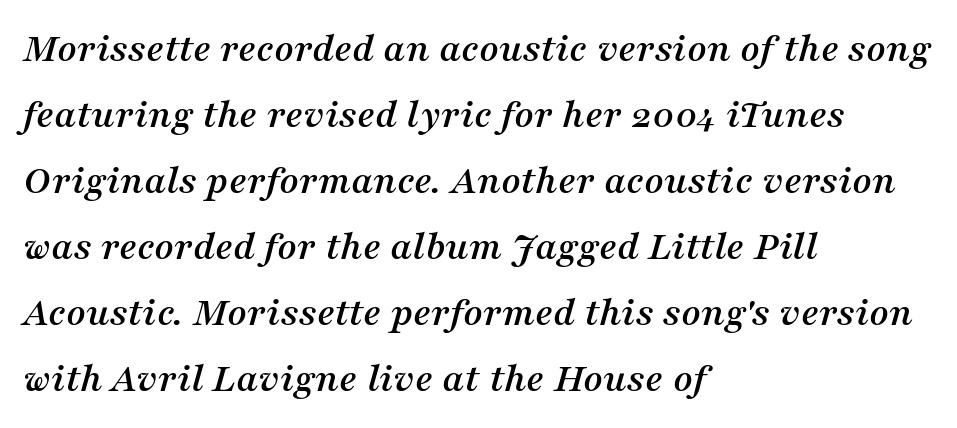
The image shows 42 px serif type, italic (leaning right); set left-aligned, normal line spacing (1.57x), normal letter spacing, not underlined; medium stroke contrast and a medium x-height.
